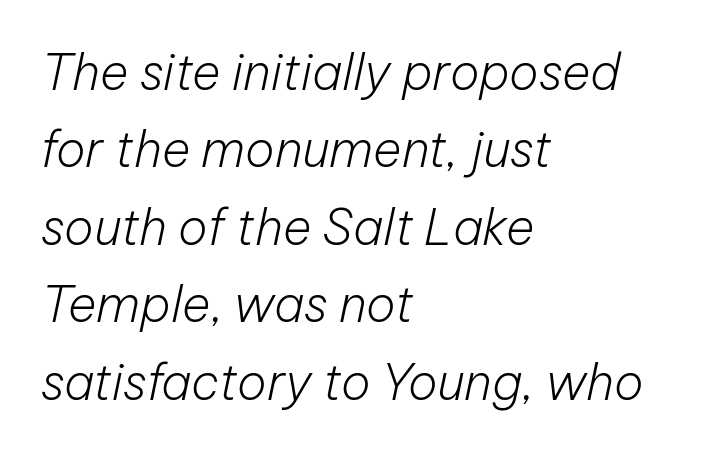
This sample uses an oblique cut, with every glyph tilted off the vertical. Weight: regular or lighter. Looks like regular typesetting: each glyph gets only the width it needs. Evenly set lines give the paragraph a standard silhouette.
